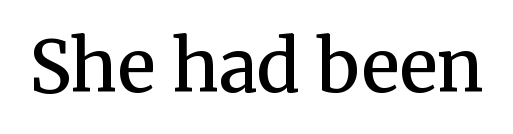
The image shows 71 px semibold serif type, upright; set normal letter spacing, not underlined; medium stroke contrast and a medium x-height.
